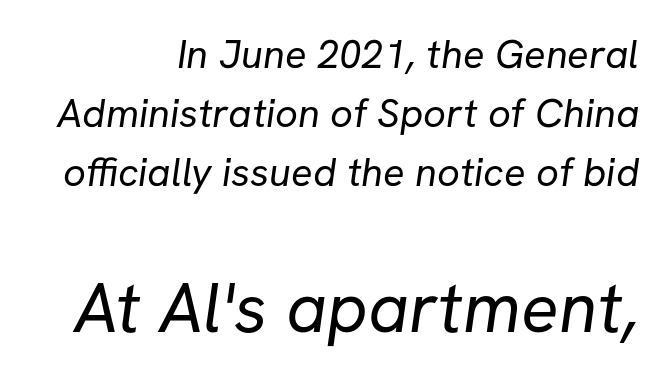
The image shows 70 px regular-weight sans-serif type; set right-aligned, normal line spacing (1.48x), normal letter spacing, not underlined; the second (bottom) block is 1.75x larger; low stroke contrast and a medium x-height.
